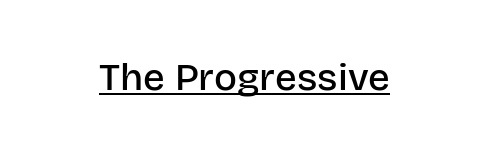
The image shows 38 px semibold sans-serif type, upright; set normal letter spacing, underlined; low stroke contrast and a large x-height.
